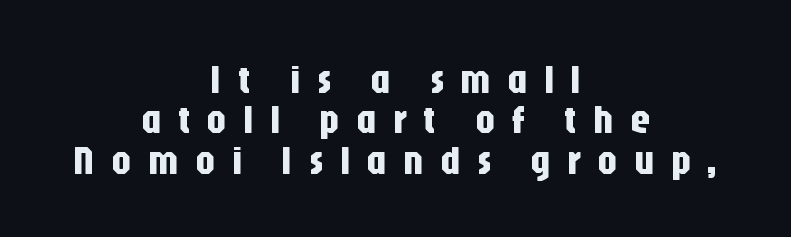
Q: Is the text italic (slanted)? A: No, it is upright.
Q: Is the typeface a serif or a sans-serif typeface? A: Sans-serif.
Q: Is the text underlined? A: No.
Q: How is the paragraph aligned? A: Centered.
Q: Is the spacing between letters normal or unusually wide? A: Unusually wide.
Q: Is the spacing between lines tight, normal or loose? A: Tight.
Q: Width (condensed, normal, or wide)? A: Condensed.
Q: Stroke contrast? A: Low.
Q: x-height? A: Large.
Q: Monospaced? A: No.
